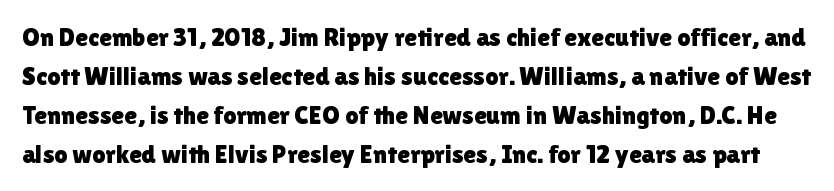
Tracking here is standard; glyphs follow each other at the usual distance. How would I describe the line gaps? Plain and ordinary. It's the straight-up-and-down kind of type. The space directly below the letters is spotless.
